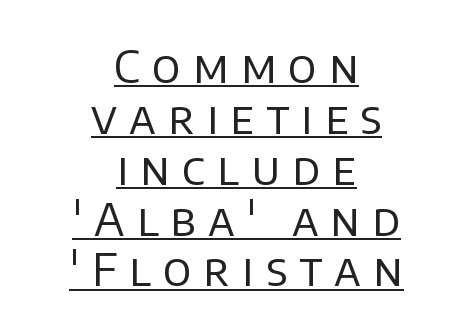
{"serif": "no", "italic": "no", "bold": "no", "weight": "regular", "width": "normal", "stroke_contrast": "low", "x_height": "large", "monospaced": "no", "underline": "yes", "align": "center", "line_spacing": "tight", "line_spacing_ratio": 1.13, "letter_spacing": "wide", "letter_spacing_em": 0.27, "glyph_px": 45}
